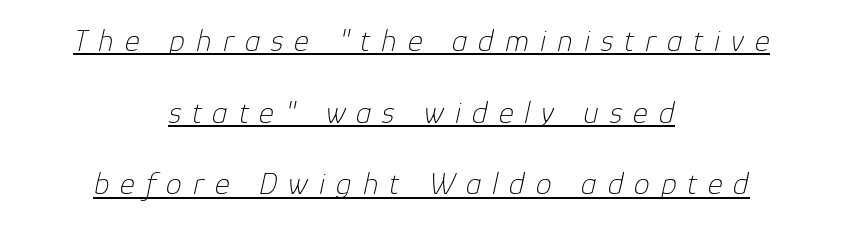
{"italic": "yes", "lean": "right", "slant_degrees": 12, "bold": "no", "weight": "thin", "width": "normal", "stroke_contrast": "low", "x_height": "medium", "monospaced": "no", "underline": "yes", "align": "center", "line_spacing": "loose", "line_spacing_ratio": 2.24, "letter_spacing": "wide", "letter_spacing_em": 0.34, "glyph_px": 32}
